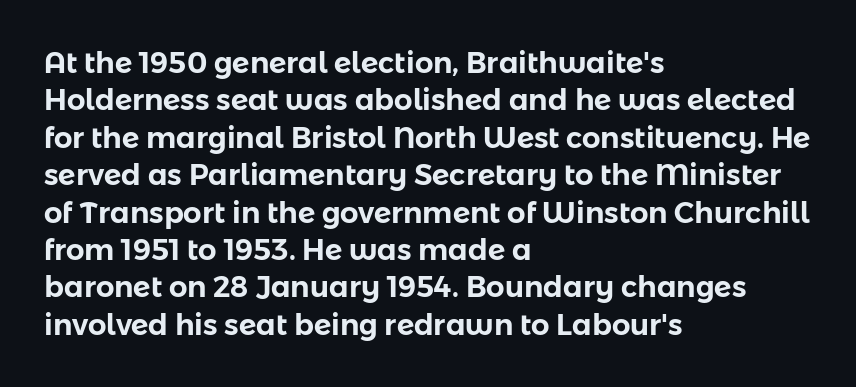
The image shows 29 px sans-serif type, upright; set left-aligned, normal line spacing (1.29x), normal letter spacing, not underlined; low stroke contrast and a medium x-height.
